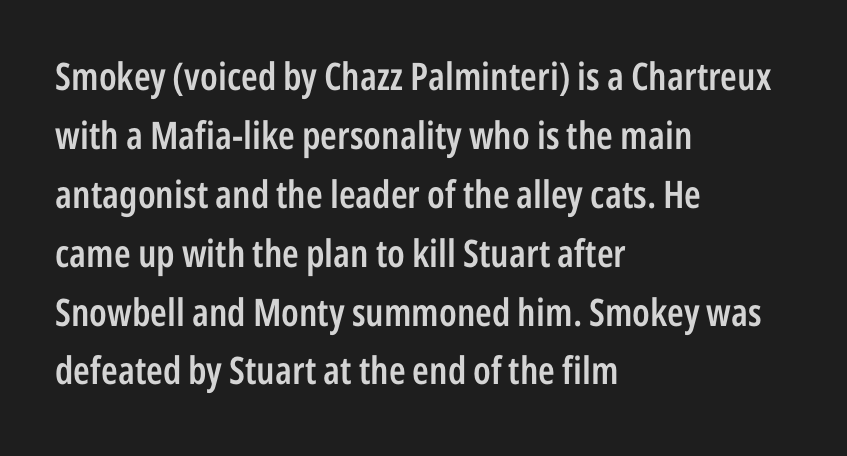
{"serif": "no", "italic": "no", "bold": "semi", "weight": "semibold", "width": "condensed", "stroke_contrast": "low", "x_height": "medium", "monospaced": "no", "underline": "no", "align": "left", "line_spacing": "normal", "line_spacing_ratio": 1.55, "letter_spacing": "normal", "letter_spacing_em": 0.0, "glyph_px": 38}
